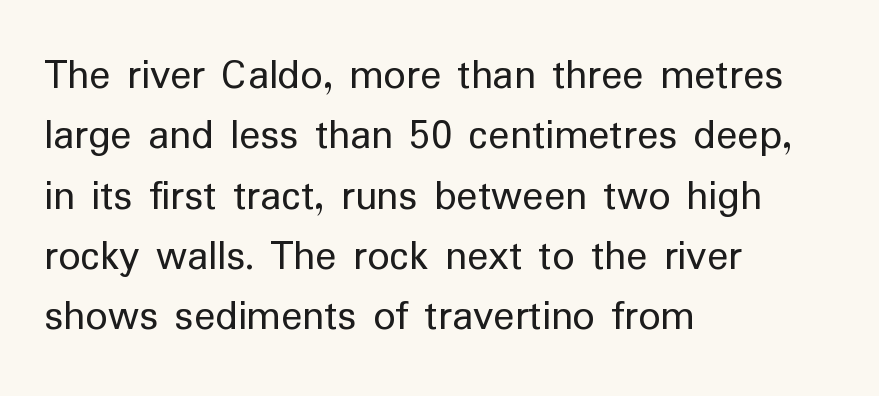
The foot of each line stays bare and open. Stem width sits at or under what a default text font uses. How would I describe the line gaps? Plain and ordinary. This sample uses a sans-serif face.
